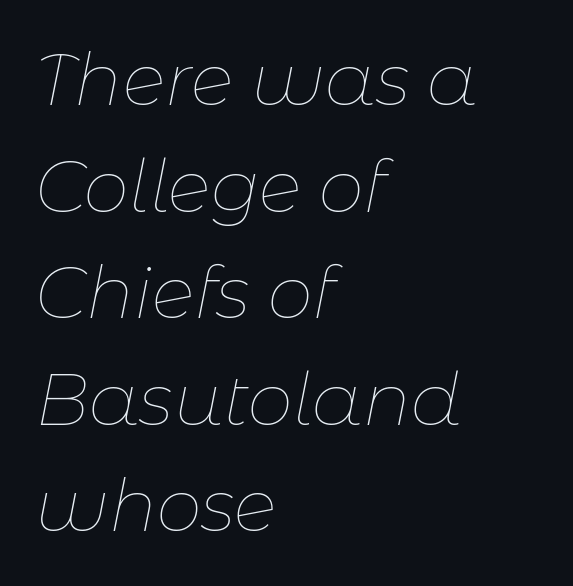
{"italic": "yes", "lean": "right", "slant_degrees": 11, "bold": "no", "weight": "thin", "width": "normal", "stroke_contrast": "low", "x_height": "medium", "monospaced": "no", "underline": "no", "align": "left", "line_spacing": "normal", "line_spacing_ratio": 1.48, "letter_spacing": "normal", "letter_spacing_em": 0.0, "glyph_px": 72}
